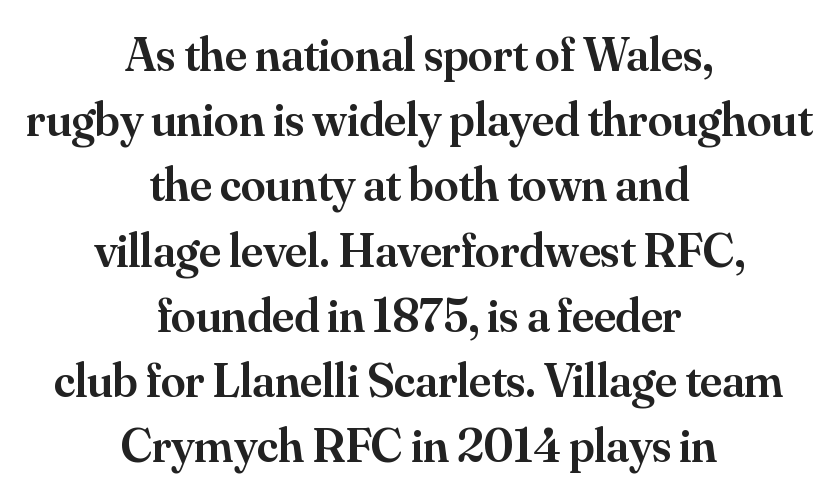
Q: Is the text bold? A: Semi-bold.
Q: Is the text italic (slanted)? A: No, it is upright.
Q: Is the typeface a serif or a sans-serif typeface? A: Serif.
Q: Is the text underlined? A: No.
Q: How is the paragraph aligned? A: Centered.
Q: Is the spacing between letters normal or unusually wide? A: Normal.
Q: Is the spacing between lines tight, normal or loose? A: Normal.
Q: Width (condensed, normal, or wide)? A: Normal.
Q: Stroke contrast? A: Medium.
Q: x-height? A: Small.
Q: Monospaced? A: No.
